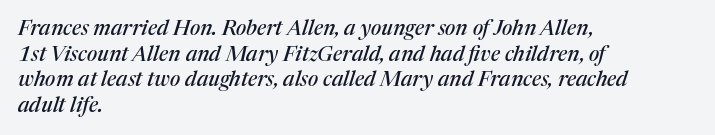
Q: Is the text italic (slanted)? A: Yes, it leans right by about 17 degrees.
Q: Is the text underlined? A: No.
Q: How is the paragraph aligned? A: Left-aligned.
Q: Is the spacing between letters normal or unusually wide? A: Normal.
